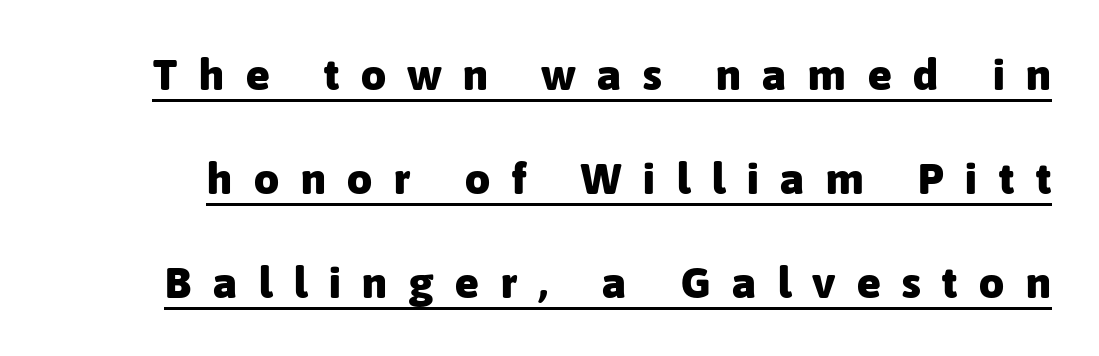
{"serif": "no", "italic": "no", "bold": "yes", "weight": "heavy", "width": "normal", "stroke_contrast": "low", "x_height": "medium", "monospaced": "no", "underline": "yes", "line_spacing": "loose", "line_spacing_ratio": 2.36, "letter_spacing": "wide", "letter_spacing_em": 0.5, "glyph_px": 44}
